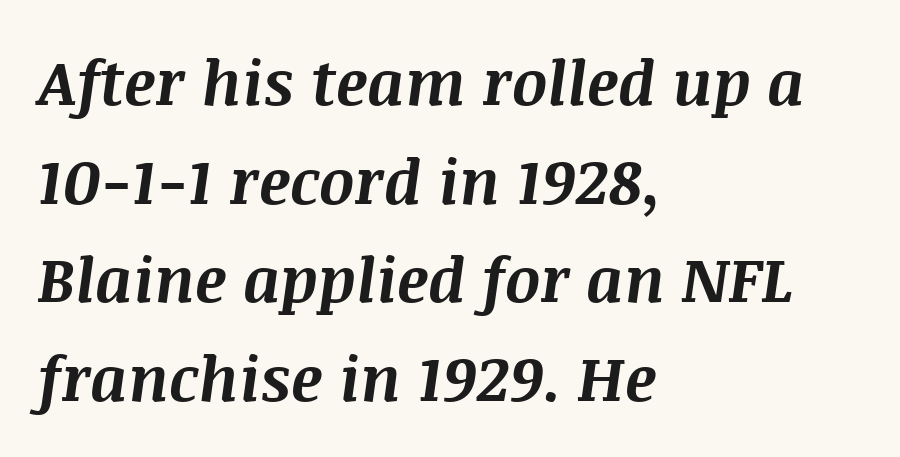
{"italic": "yes", "lean": "right", "slant_degrees": 8, "bold": "yes", "weight": "bold", "width": "normal", "stroke_contrast": "medium", "x_height": "large", "monospaced": "no", "underline": "no", "align": "left", "line_spacing": "normal", "line_spacing_ratio": 1.59, "letter_spacing": "normal", "letter_spacing_em": 0.0, "glyph_px": 62}
